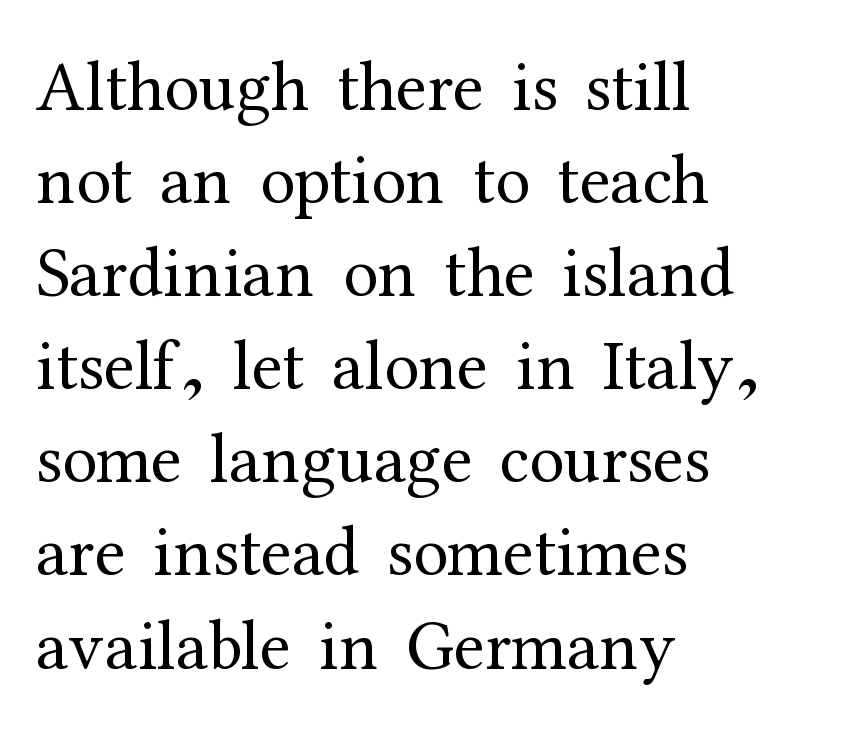
Check the space under the baseline: it is left empty. Leading: standard. Look at the bottom of the vertical strokes: they flare into serifs here. Note the varied advance widths — an 'i' is clearly narrower than an 'm'. Tracking value appears to be zero — textbook default spacing. A roman cut, with each character standing at attention.
